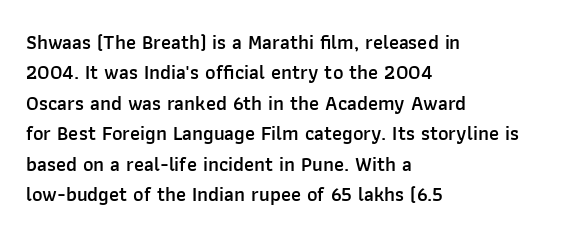
Q: Is the text bold? A: Semi-bold.
Q: Is the text italic (slanted)? A: No, it is upright.
Q: Is the text underlined? A: No.
Q: How is the paragraph aligned? A: Left-aligned.
Q: Is the spacing between letters normal or unusually wide? A: Normal.
Q: Is the spacing between lines tight, normal or loose? A: Normal.
